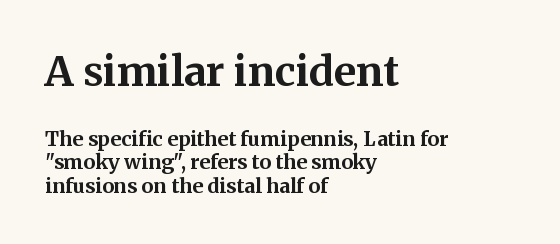
Q: Is the text bold? A: Yes.
Q: Is the text italic (slanted)? A: No, it is upright.
Q: Is the typeface a serif or a sans-serif typeface? A: Serif.
Q: Is the text underlined? A: No.
Q: How is the paragraph aligned? A: Left-aligned.
Q: Is the spacing between letters normal or unusually wide? A: Normal.
Q: Which block of text is set in a larger size, the first (top) or the second (bottom)? A: The first (top) one.
Q: Width (condensed, normal, or wide)? A: Normal.
Q: Stroke contrast? A: Medium.
Q: x-height? A: Medium.
Q: Monospaced? A: No.
